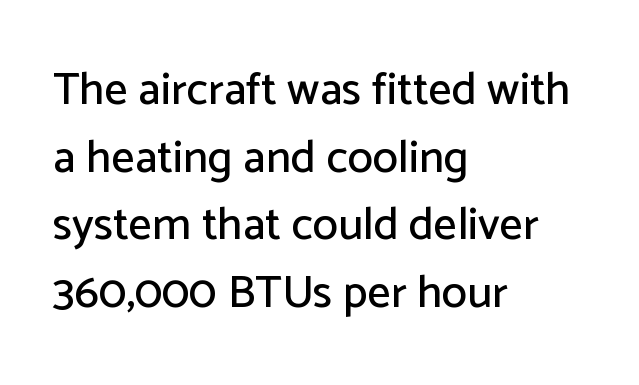
{"serif": "no", "italic": "no", "width": "normal", "stroke_contrast": "low", "x_height": "medium", "monospaced": "no", "underline": "no", "align": "left", "line_spacing": "normal", "line_spacing_ratio": 1.47, "letter_spacing": "normal", "letter_spacing_em": 0.0, "glyph_px": 46}
